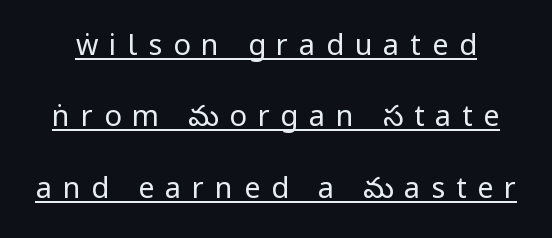
{"serif": "no", "italic": "no", "bold": "no", "weight": "regular", "width": "condensed", "stroke_contrast": "low", "x_height": "large", "monospaced": "no", "underline": "yes", "line_spacing": "loose", "line_spacing_ratio": 2.46, "letter_spacing": "wide", "letter_spacing_em": 0.37, "glyph_px": 29}
